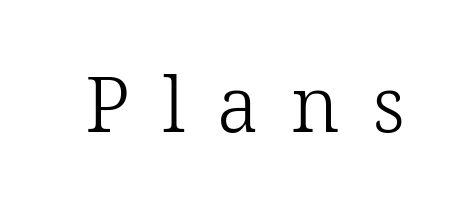
{"serif": "yes", "italic": "no", "bold": "no", "weight": "light", "width": "normal", "stroke_contrast": "low", "x_height": "medium", "monospaced": "no", "underline": "no", "letter_spacing": "wide", "letter_spacing_em": 0.42, "glyph_px": 77}
